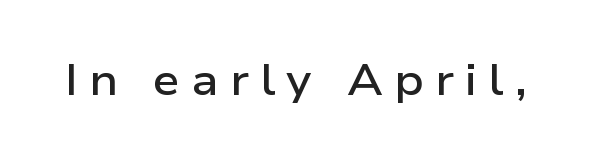
{"serif": "no", "italic": "no", "bold": "semi", "weight": "semibold", "width": "wide", "stroke_contrast": "low", "x_height": "medium", "monospaced": "no", "underline": "no", "letter_spacing": "wide", "letter_spacing_em": 0.26, "glyph_px": 43}
